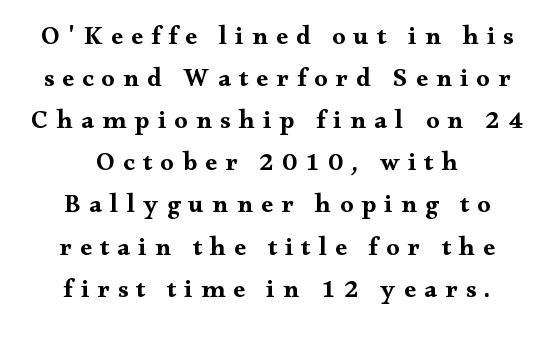
{"italic": "no", "underline": "no", "align": "center", "line_spacing": "normal", "line_spacing_ratio": 1.62, "letter_spacing": "wide", "letter_spacing_em": 0.32, "glyph_px": 26}
